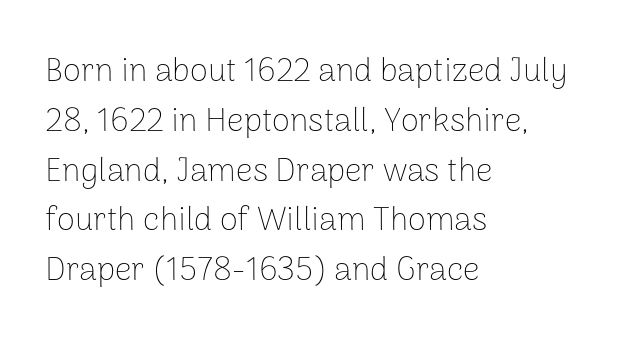
The image shows 33 px thin sans-serif type, upright; set left-aligned, normal line spacing (1.51x), normal letter spacing, not underlined; low stroke contrast and a medium x-height.
